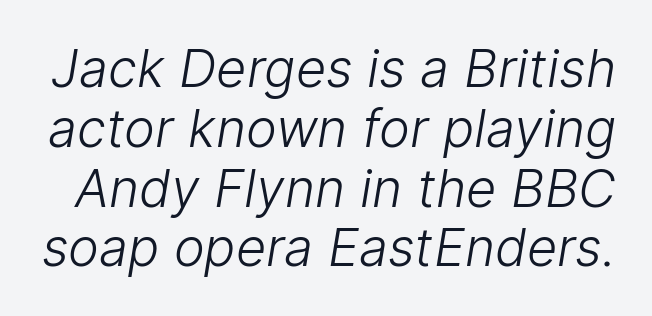
Vertical spacing — tight. The zone under the glyphs is completely vacant. A light-to-regular cut is what we see here. These lines are rendered in a variable-pitch font.
